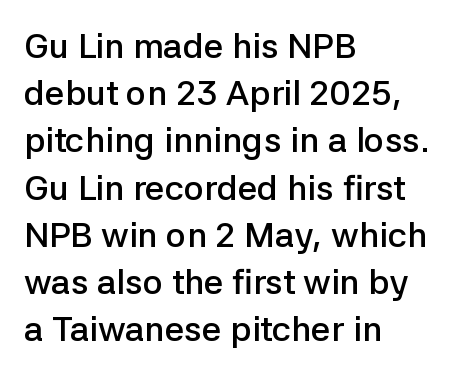
The image shows 35 px semibold sans-serif type, upright; set left-aligned, normal line spacing (1.35x), normal letter spacing, not underlined; low stroke contrast and a medium x-height.
